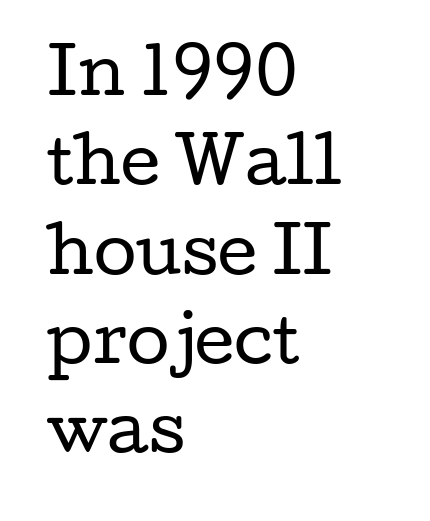
The image shows 62 px regular-weight, wide serif type, upright; set left-aligned, normal line spacing (1.44x), normal letter spacing, not underlined; low stroke contrast and a medium x-height.
